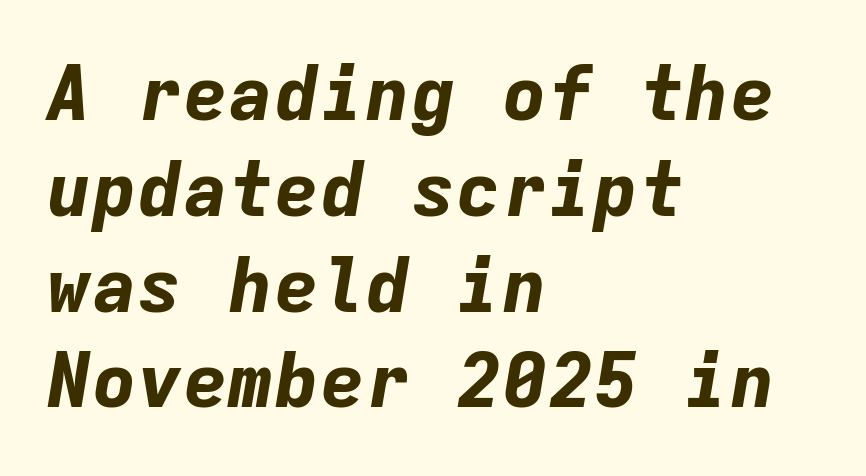
Q: Is the text bold? A: Yes.
Q: Is the text italic (slanted)? A: Yes, it leans right by about 9 degrees.
Q: Is the text underlined? A: No.
Q: How is the paragraph aligned? A: Left-aligned.
Q: Is the spacing between letters normal or unusually wide? A: Normal.
Q: Is the spacing between lines tight, normal or loose? A: Normal.
Q: Width (condensed, normal, or wide)? A: Normal.
Q: Stroke contrast? A: Low.
Q: x-height? A: Medium.
Q: Monospaced? A: Yes.
